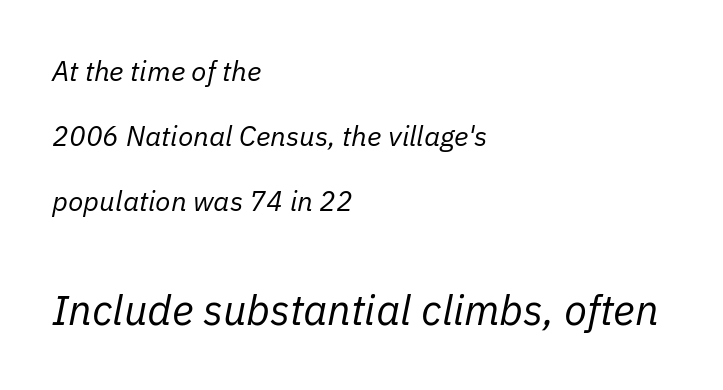
{"italic": "yes", "lean": "right", "slant_degrees": 11, "bold": "no", "weight": "regular", "width": "normal", "stroke_contrast": "low", "x_height": "medium", "monospaced": "no", "underline": "no", "align": "left", "line_spacing": "loose", "line_spacing_ratio": 2.33, "letter_spacing": "normal", "letter_spacing_em": 0.0, "larger_block": "second", "size_ratio": 1.5, "glyph_px": 42}
